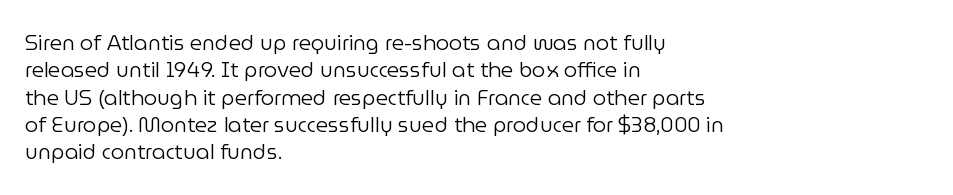
{"italic": "no", "bold": "no", "underline": "no", "align": "left", "line_spacing": "normal", "line_spacing_ratio": 1.3, "letter_spacing": "normal", "letter_spacing_em": 0.0, "glyph_px": 21}
